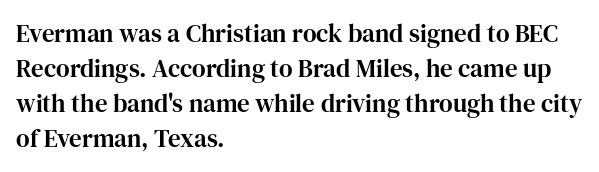
{"italic": "no", "underline": "no", "align": "left", "line_spacing": "normal", "line_spacing_ratio": 1.4, "letter_spacing": "normal", "letter_spacing_em": 0.0, "glyph_px": 25}
